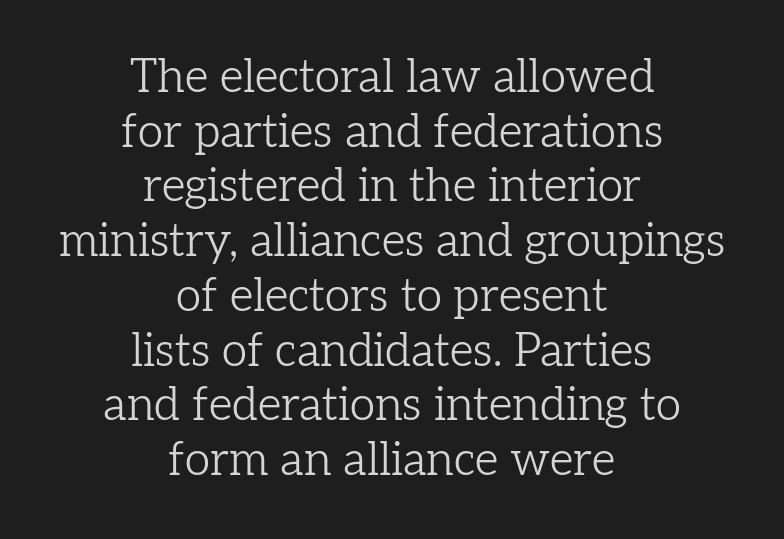
Q: Is the text bold? A: No.
Q: Is the text italic (slanted)? A: No, it is upright.
Q: Is the typeface a serif or a sans-serif typeface? A: Serif.
Q: Is the text underlined? A: No.
Q: How is the paragraph aligned? A: Centered.
Q: Is the spacing between letters normal or unusually wide? A: Normal.
Q: Width (condensed, normal, or wide)? A: Normal.
Q: Stroke contrast? A: Low.
Q: x-height? A: Medium.
Q: Monospaced? A: No.
